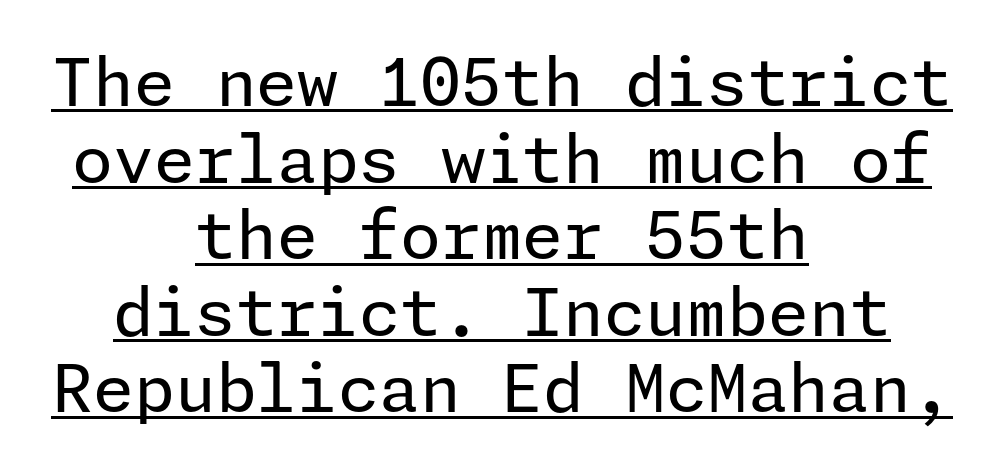
The whitespace from short lines is split evenly between both sides. Notice how the stems are strictly vertical — no italics here. The tracking reads as untouched default to a designer's eye. This reads as an unemphasized weight, regular at the heaviest.
